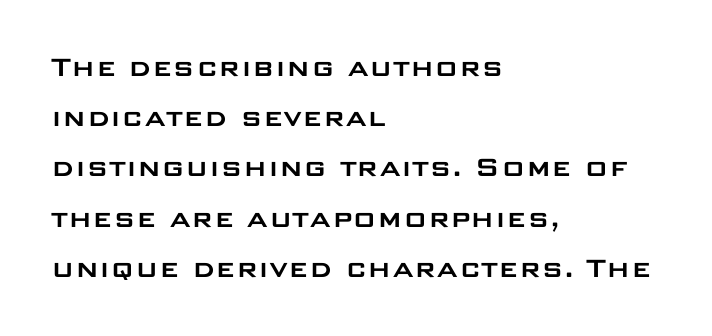
The image shows 32 px wide sans-serif type, upright; set left-aligned, normal line spacing (1.57x), normal letter spacing, not underlined; low stroke contrast and a large x-height.
